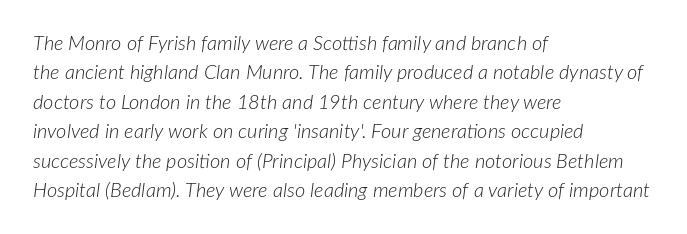
{"italic": "yes", "lean": "right", "slant_degrees": 7, "bold": "no", "underline": "no", "align": "left", "line_spacing": "normal", "line_spacing_ratio": 1.47, "letter_spacing": "normal", "letter_spacing_em": 0.0, "glyph_px": 20}
